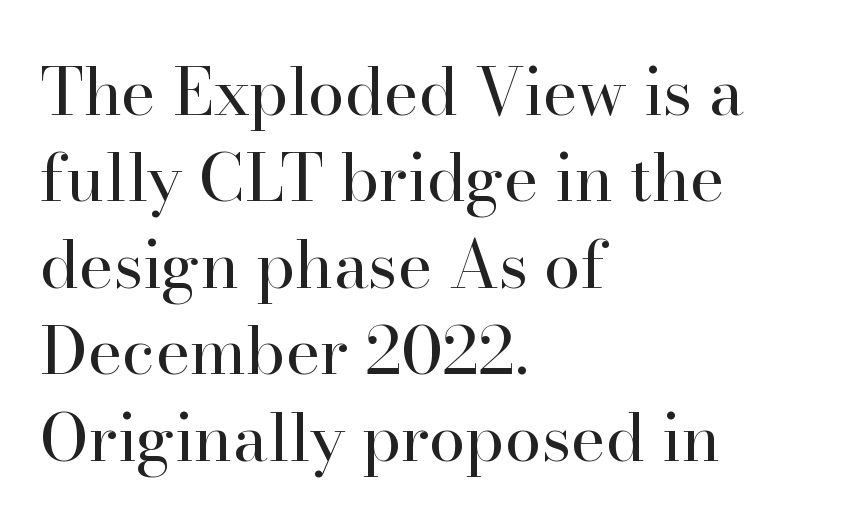
{"serif": "yes", "italic": "no", "bold": "no", "weight": "regular", "width": "normal", "stroke_contrast": "high", "x_height": "small", "monospaced": "no", "underline": "no", "align": "left", "line_spacing": "normal", "line_spacing_ratio": 1.31, "letter_spacing": "normal", "letter_spacing_em": 0.0, "glyph_px": 66}
